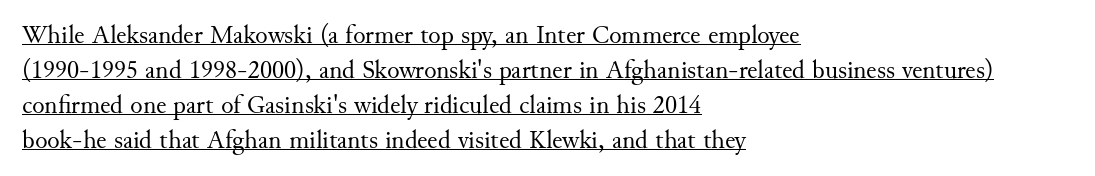
The image shows 26 px text type, upright; set left-aligned, normal line spacing (1.34x), normal letter spacing, underlined.
